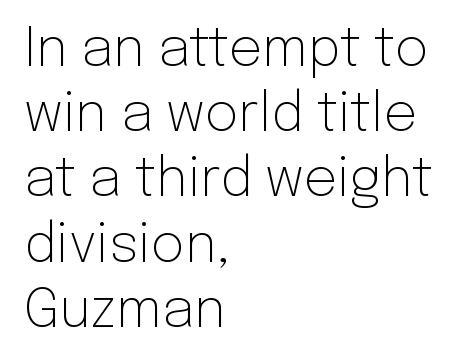
{"serif": "no", "italic": "no", "bold": "no", "weight": "light", "width": "normal", "stroke_contrast": "low", "x_height": "medium", "monospaced": "no", "underline": "no", "align": "left", "line_spacing_ratio": 1.23, "letter_spacing": "normal", "letter_spacing_em": 0.0, "glyph_px": 53}
